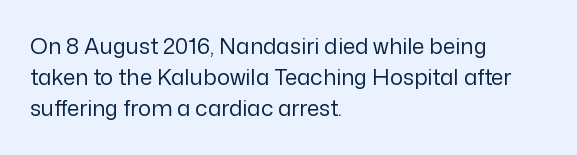
Q: Is the text bold? A: No.
Q: Is the text italic (slanted)? A: No, it is upright.
Q: Is the text underlined? A: No.
Q: How is the paragraph aligned? A: Left-aligned.
Q: Is the spacing between letters normal or unusually wide? A: Normal.
Q: Is the spacing between lines tight, normal or loose? A: Normal.
